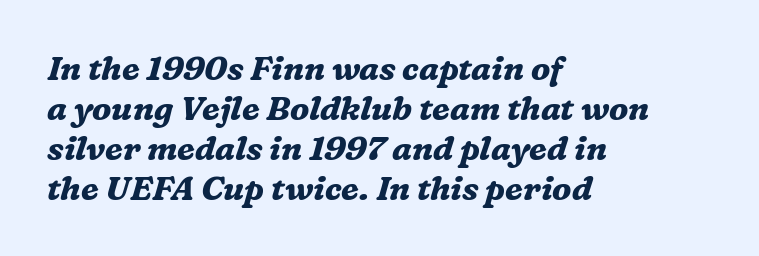
The image shows 33 px bold serif type, italic (leaning right); set left-aligned, line spacing 1.21x, normal letter spacing, not underlined; medium stroke contrast and a medium x-height.
